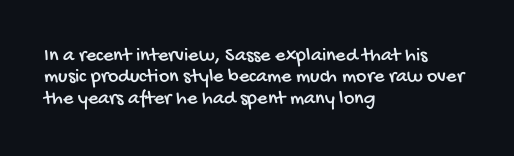
The image shows 20 px text type; set left-aligned, tight line spacing (1.07x), normal letter spacing, not underlined.
